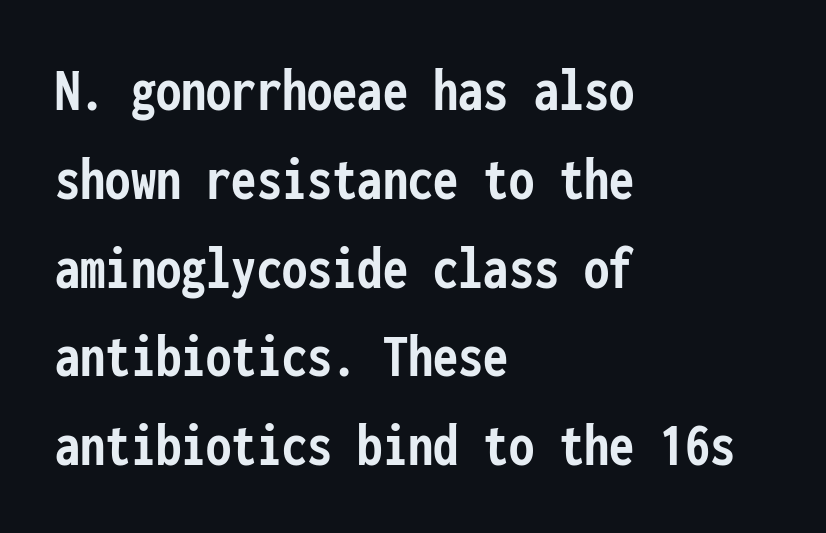
{"serif": "no", "italic": "no", "bold": "yes", "weight": "semibold", "width": "condensed", "stroke_contrast": "low", "x_height": "medium", "monospaced": "yes", "underline": "no", "align": "left", "line_spacing": "normal", "line_spacing_ratio": 1.41, "letter_spacing": "normal", "letter_spacing_em": 0.0, "glyph_px": 63}
